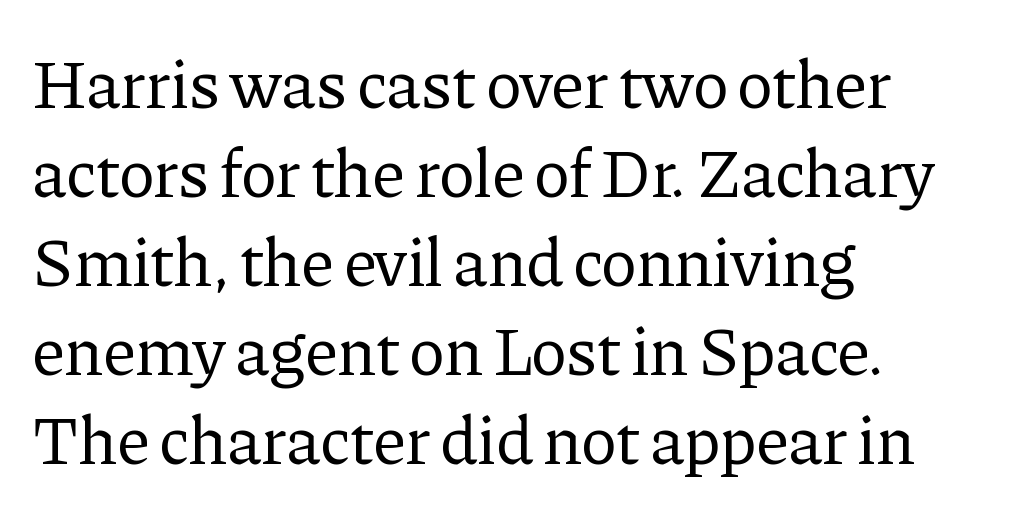
The image shows 68 px regular-weight serif type, upright; set left-aligned, normal line spacing (1.31x), normal letter spacing, not underlined; low stroke contrast and a medium x-height.
